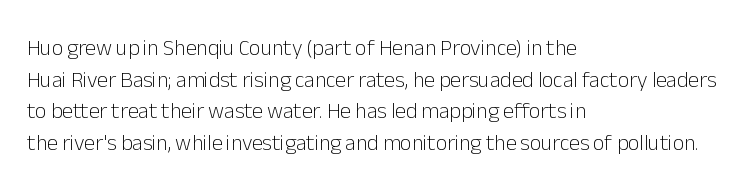
{"italic": "no", "bold": "no", "underline": "no", "align": "left", "line_spacing": "normal", "line_spacing_ratio": 1.44, "letter_spacing": "normal", "letter_spacing_em": 0.0, "glyph_px": 22}
